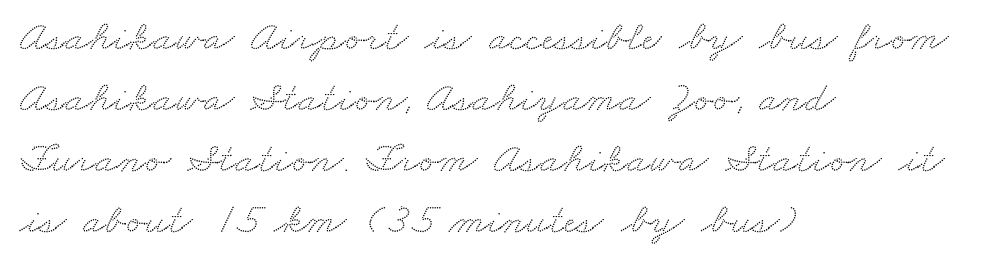
Q: Is the typeface a serif or a sans-serif typeface? A: Serif.
Q: Is the text underlined? A: No.
Q: How is the paragraph aligned? A: Left-aligned.
Q: Is the spacing between letters normal or unusually wide? A: Normal.
Q: Is the spacing between lines tight, normal or loose? A: Normal.
Q: Width (condensed, normal, or wide)? A: Wide.
Q: Stroke contrast? A: Medium.
Q: x-height? A: Small.
Q: Monospaced? A: No.
